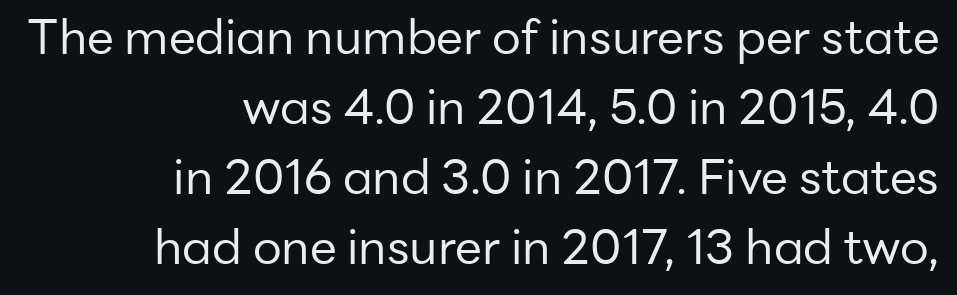
Q: Is the text bold? A: No.
Q: Is the text italic (slanted)? A: No, it is upright.
Q: Is the typeface a serif or a sans-serif typeface? A: Sans-serif.
Q: Is the text underlined? A: No.
Q: How is the paragraph aligned? A: Right-aligned.
Q: Is the spacing between letters normal or unusually wide? A: Normal.
Q: Is the spacing between lines tight, normal or loose? A: Normal.
Q: Width (condensed, normal, or wide)? A: Normal.
Q: Stroke contrast? A: Low.
Q: x-height? A: Medium.
Q: Monospaced? A: No.
